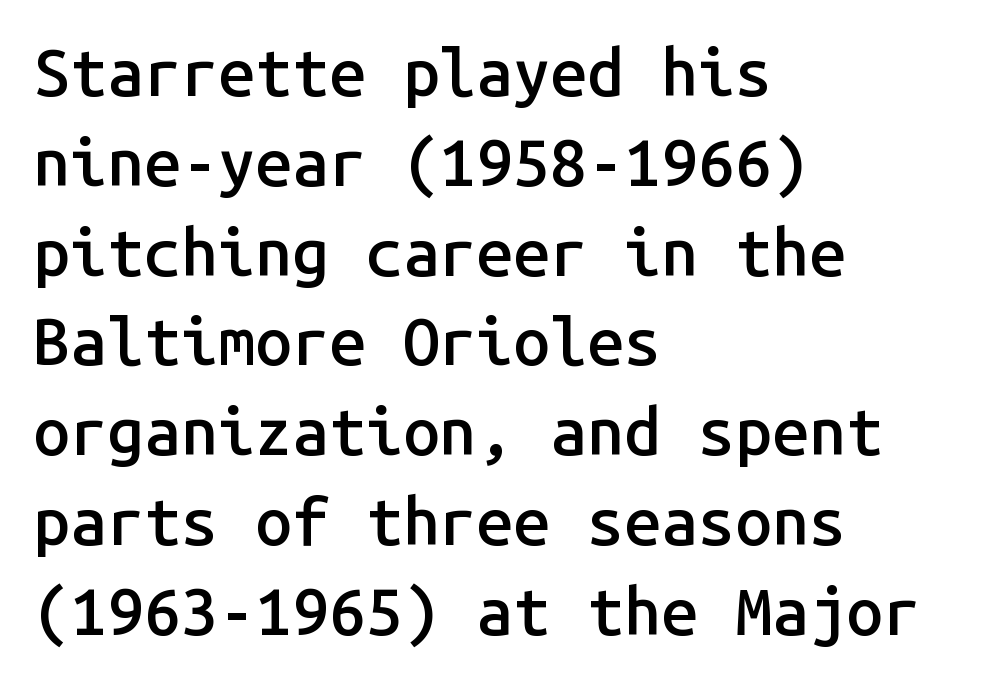
{"serif": "no", "italic": "no", "bold": "semi", "weight": "semibold", "width": "normal", "stroke_contrast": "low", "x_height": "medium", "monospaced": "yes", "underline": "no", "align": "left", "line_spacing": "normal", "line_spacing_ratio": 1.36, "letter_spacing": "normal", "letter_spacing_em": 0.0, "glyph_px": 66}
